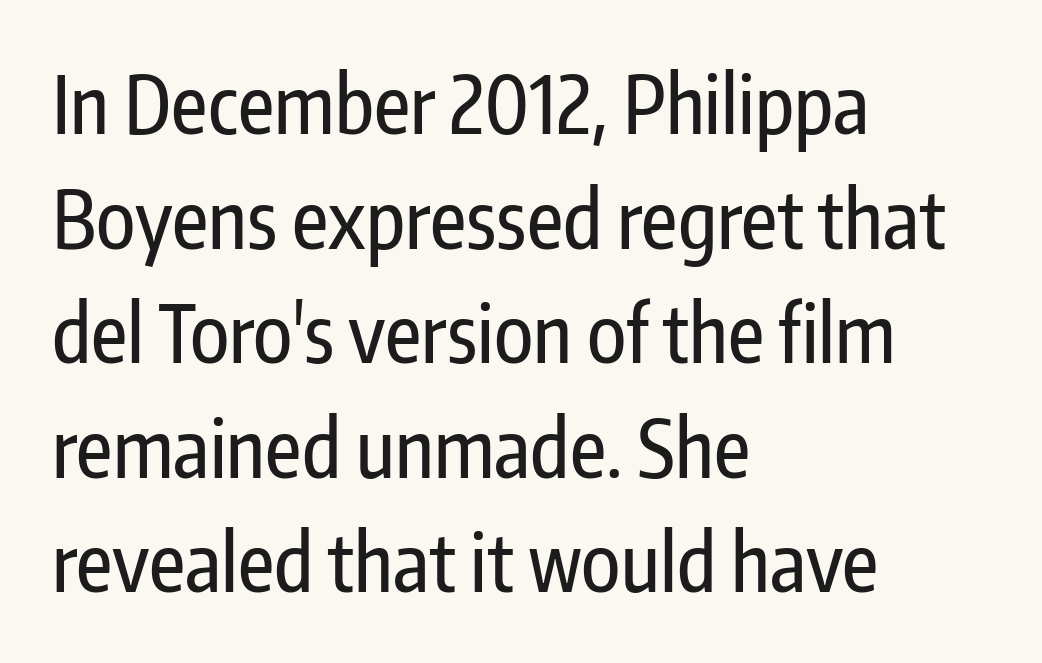
Looks like regular typesetting: each glyph gets only the width it needs. The compositor pushed each line to the left boundary. Ordinary non-slanted type is in use. The rendering uses a moderate line-height, typical for paragraphs. The letters sit at their default tracking, neither squeezed nor spread. This sample uses a sans-serif face.
